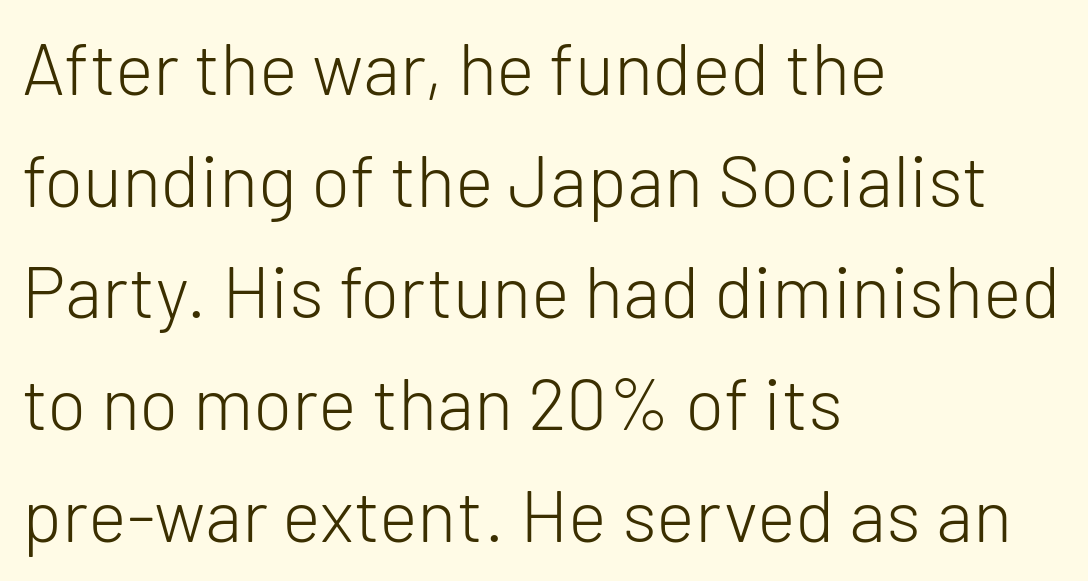
{"serif": "no", "italic": "no", "bold": "no", "weight": "light", "width": "normal", "stroke_contrast": "low", "x_height": "medium", "monospaced": "no", "underline": "no", "align": "left", "line_spacing": "normal", "line_spacing_ratio": 1.53, "letter_spacing": "normal", "letter_spacing_em": 0.0, "glyph_px": 73}
